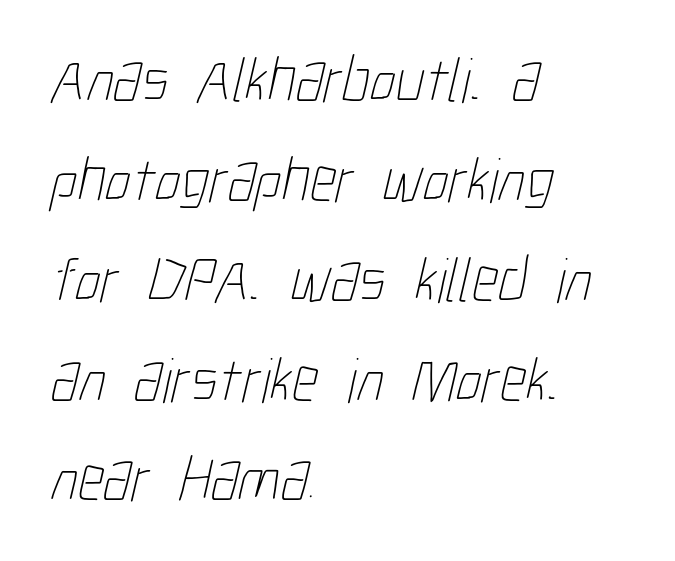
The image shows 64 px thin, condensed type; set left-aligned, normal line spacing (1.56x), normal letter spacing, not underlined; low stroke contrast and a medium x-height.
